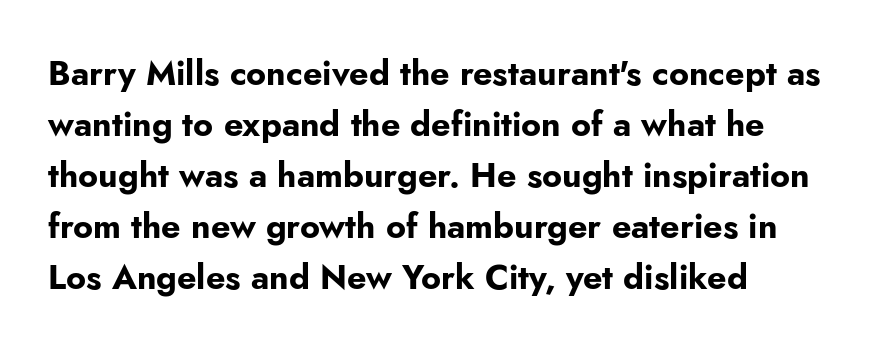
Typographic density is high because the face is bold. Italic: no, the glyphs are upright roman. Note the varied advance widths — an 'i' is clearly narrower than an 'm'. Students, observe: this is what conventionally led text looks like.
